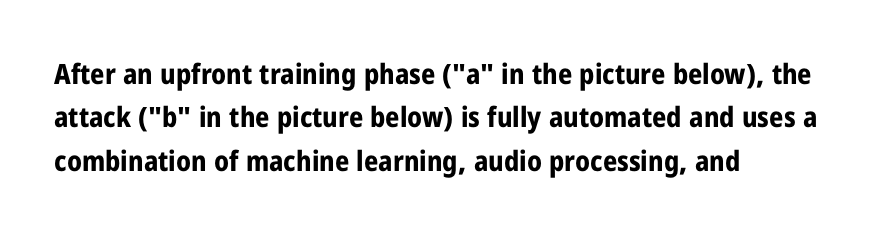
The string is rendered with underlining switched off. Every character sits straight up, as roman type does. This sample uses plain, unmodified letter spacing. Heavy, bold letterforms.
